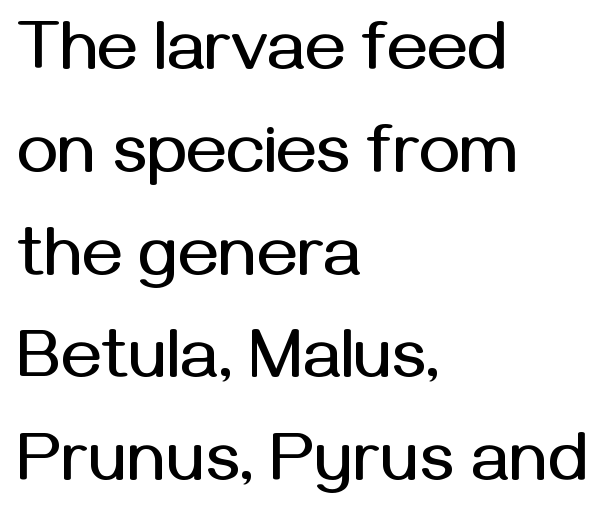
These lines stack with their left ends in a neat column. This is sans-serif lettering, the kind often seen on screens and signage. You could not count columns in this text — the font is proportionally spaced. Italic? Not at all — the glyphs are vertical. If you measured baseline to baseline, you'd find a middling distance. Plain, unruled lines of type.
